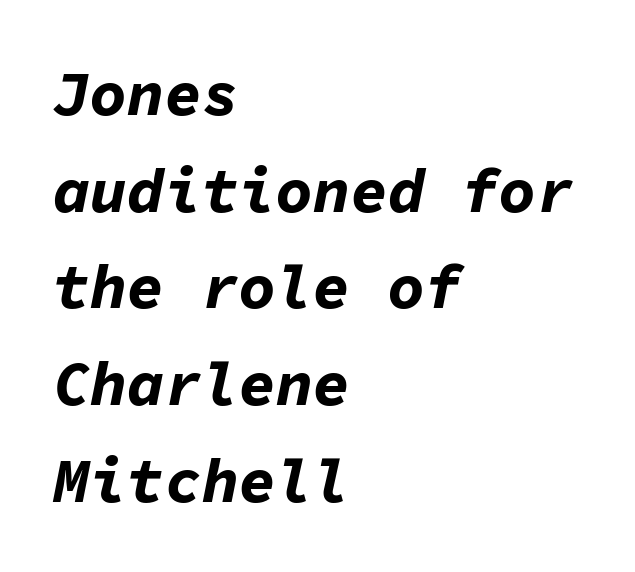
Q: Is the text bold? A: Yes.
Q: Is the text italic (slanted)? A: Yes, it leans right by about 11 degrees.
Q: Is the text underlined? A: No.
Q: How is the paragraph aligned? A: Left-aligned.
Q: Is the spacing between letters normal or unusually wide? A: Normal.
Q: Is the spacing between lines tight, normal or loose? A: Normal.
Q: Width (condensed, normal, or wide)? A: Normal.
Q: Stroke contrast? A: Low.
Q: x-height? A: Medium.
Q: Monospaced? A: Yes.
